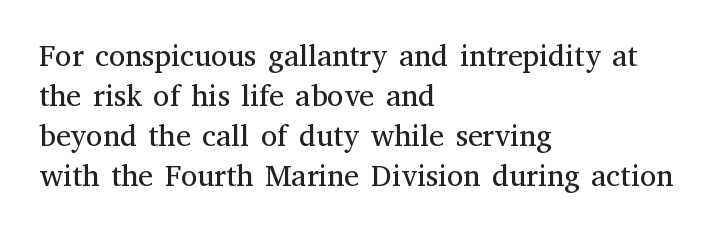
The letters carry serifs — small finishing strokes at the ends of their stems. These lines were composed using upright roman letters. These lines keep a tight, regular rhythm from letter to letter. The compositor pushed each line to the left boundary.
